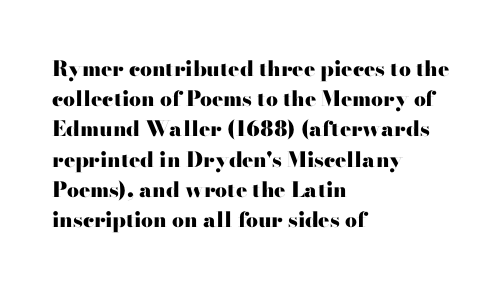
{"italic": "no", "bold": "yes", "underline": "no", "align": "left", "line_spacing": "normal", "line_spacing_ratio": 1.44, "letter_spacing": "normal", "letter_spacing_em": 0.0, "glyph_px": 21}
